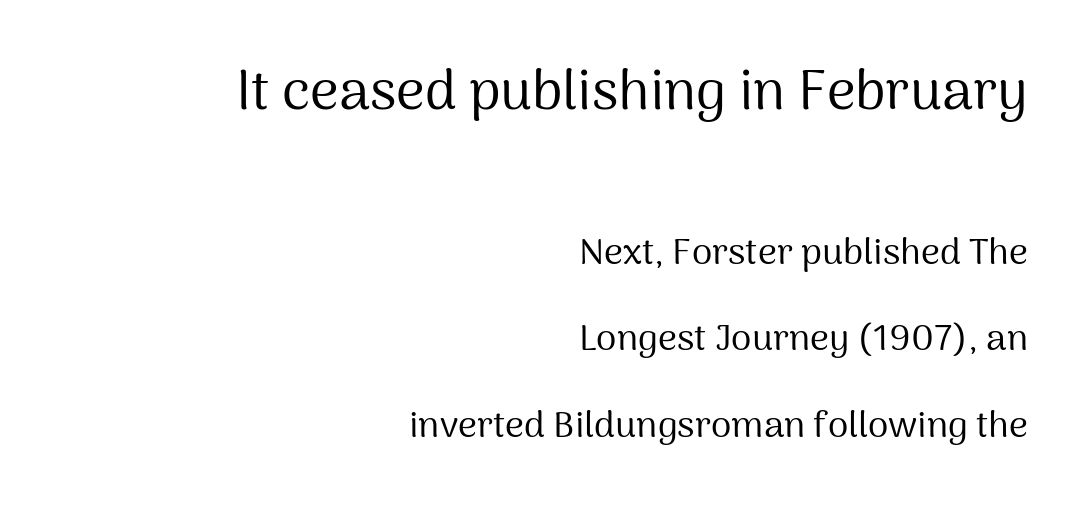
The image shows 56 px regular-weight sans-serif type, upright; set right-aligned, loose line spacing (2.34x), normal letter spacing, not underlined; the first (top) block is 1.51x larger; medium stroke contrast and a medium x-height.
